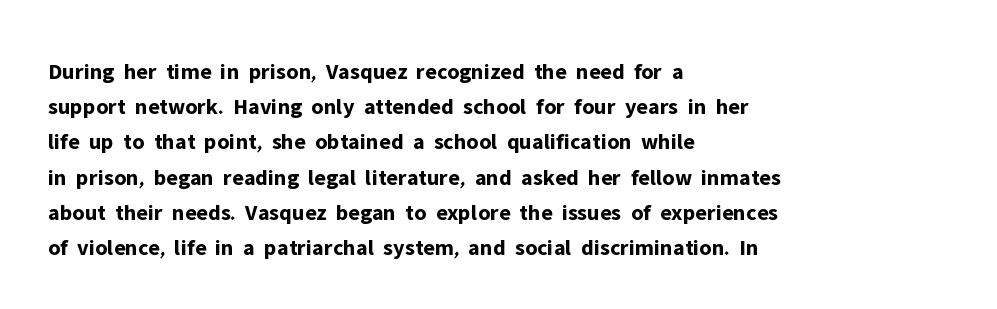
{"italic": "no", "bold": "yes", "underline": "no", "align": "left", "line_spacing": "normal", "line_spacing_ratio": 1.53, "letter_spacing": "normal", "letter_spacing_em": 0.0, "glyph_px": 23}
